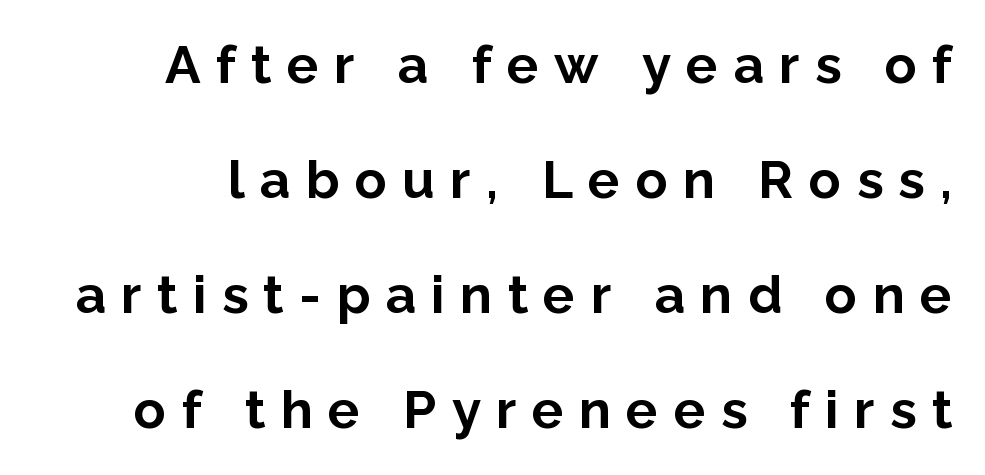
Italic? Not at all — the glyphs are vertical. Unlike a traditional serif, this face leaves its strokes unadorned. Do the characters align in a grid? No, the font is proportional. A great deal of white space separates one row of letters from the next. Nobody drew a line under any word here.
